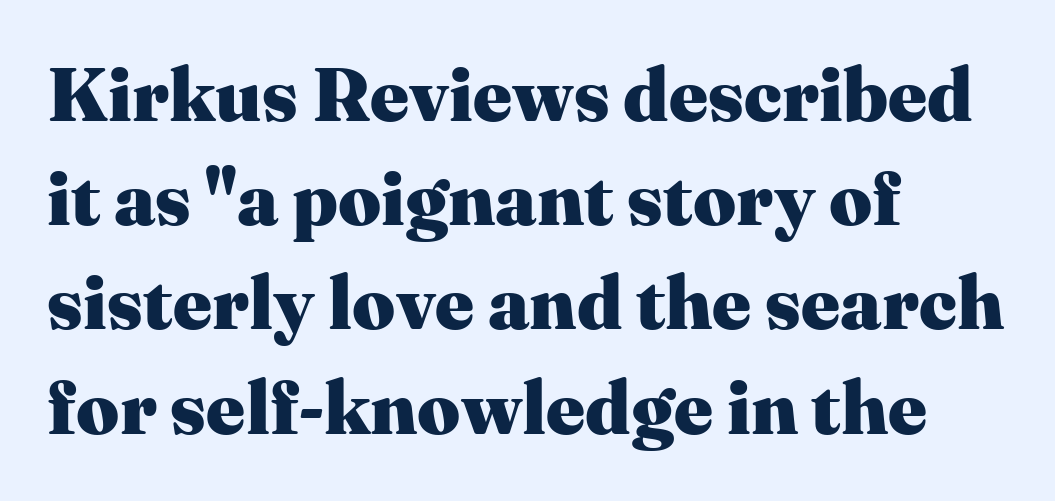
The foot of each line stays bare and open. The lines in this sample share a left origin and differ only in where they stop. The text was rendered using a seriffed face with decorative stroke endings. Ascenders rise straight up at ninety degrees. Line spacing here is normal. Note the varied advance widths — an 'i' is clearly narrower than an 'm'.
